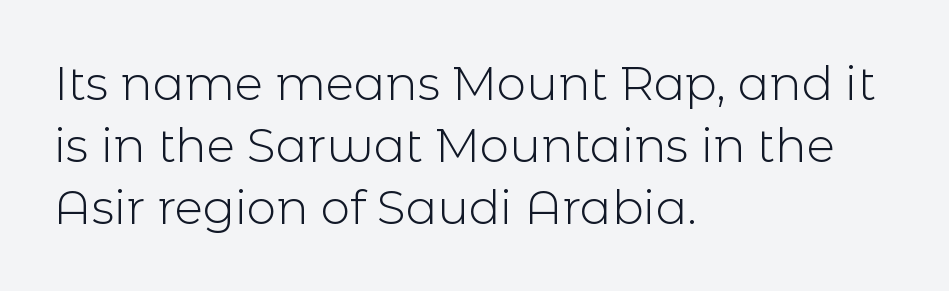
{"serif": "no", "italic": "no", "bold": "no", "weight": "light", "width": "normal", "x_height": "medium", "monospaced": "no", "underline": "no", "align": "left", "line_spacing": "normal", "line_spacing_ratio": 1.32, "letter_spacing": "normal", "letter_spacing_em": 0.0, "glyph_px": 47}
